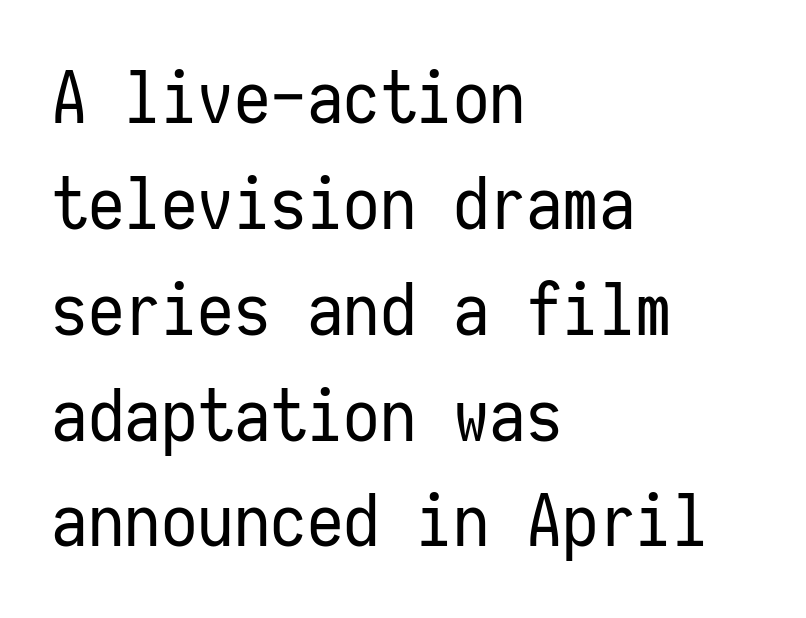
The image shows 73 px regular-weight, condensed sans-serif type, upright, monospaced; set left-aligned, normal line spacing (1.45x), normal letter spacing, not underlined; low stroke contrast and a medium x-height.
